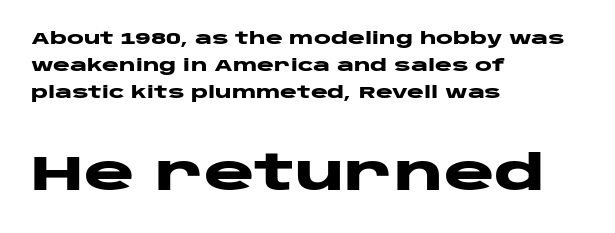
Grotesque or geometric, the face here clearly has no serifs. Decoration check: the copy has no underline. Short note: letters normally spaced. These lines carry a lot of weight — the face is fully bold. Evenly set lines give the paragraph a standard silhouette.
